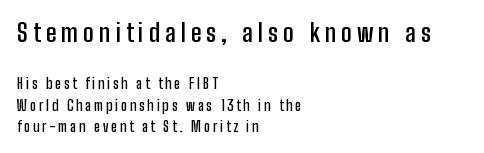
{"italic": "no", "bold": "semi", "underline": "no", "align": "left", "line_spacing": "normal", "line_spacing_ratio": 1.53, "letter_spacing": "wide", "letter_spacing_em": 0.2, "larger_block": "first", "size_ratio": 1.79, "glyph_px": 25}
